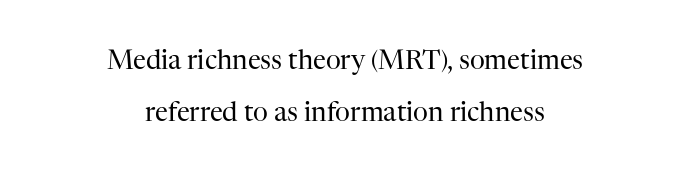
The image shows 26 px text type, upright; set centered, loose line spacing (1.99x), normal letter spacing, not underlined.
